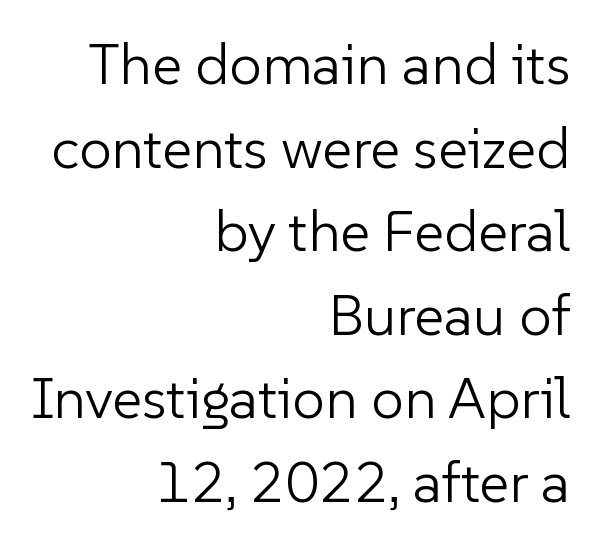
{"serif": "no", "italic": "no", "bold": "no", "weight": "light", "width": "normal", "stroke_contrast": "low", "x_height": "medium", "monospaced": "no", "underline": "no", "align": "right", "line_spacing": "normal", "line_spacing_ratio": 1.44, "letter_spacing": "normal", "letter_spacing_em": 0.0, "glyph_px": 58}
